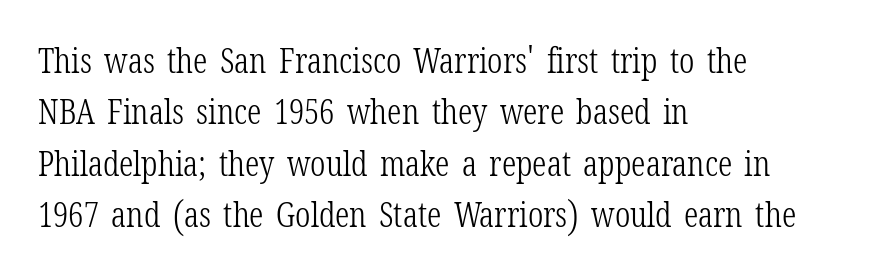
Q: Is the text bold? A: No.
Q: Is the text italic (slanted)? A: No, it is upright.
Q: Is the typeface a serif or a sans-serif typeface? A: Serif.
Q: Is the text underlined? A: No.
Q: How is the paragraph aligned? A: Left-aligned.
Q: Is the spacing between letters normal or unusually wide? A: Normal.
Q: Is the spacing between lines tight, normal or loose? A: Normal.
Q: Width (condensed, normal, or wide)? A: Condensed.
Q: Stroke contrast? A: Low.
Q: x-height? A: Medium.
Q: Monospaced? A: No.
